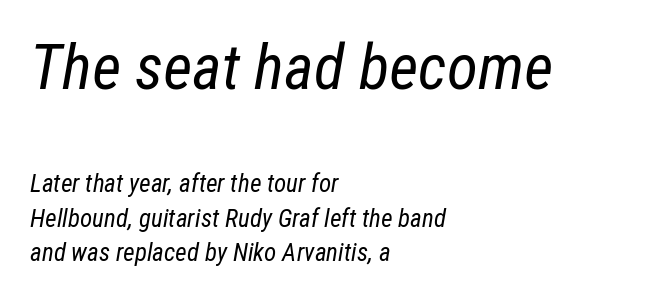
Q: Is the text bold? A: No.
Q: Is the text italic (slanted)? A: Yes, it leans right by about 12 degrees.
Q: Is the text underlined? A: No.
Q: How is the paragraph aligned? A: Left-aligned.
Q: Is the spacing between letters normal or unusually wide? A: Normal.
Q: Is the spacing between lines tight, normal or loose? A: Normal.
Q: Which block of text is set in a larger size, the first (top) or the second (bottom)? A: The first (top) one.
Q: Width (condensed, normal, or wide)? A: Condensed.
Q: Stroke contrast? A: Low.
Q: x-height? A: Medium.
Q: Monospaced? A: No.
